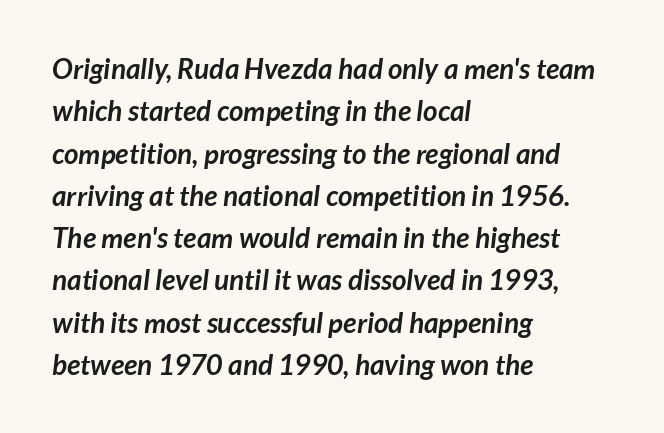
The image shows 28 px semibold sans-serif type; set left-aligned, normal line spacing (1.51x), normal letter spacing, not underlined; low stroke contrast and a medium x-height.
